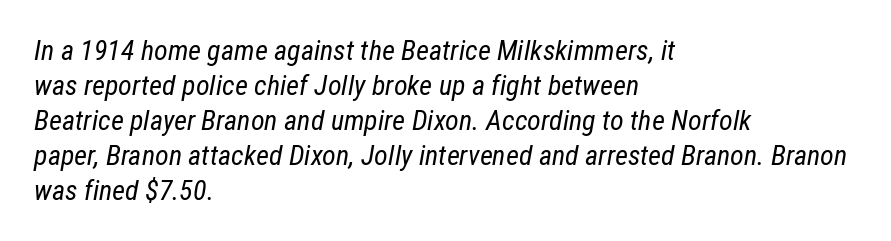
{"italic": "yes", "lean": "right", "slant_degrees": 12, "bold": "no", "weight": "regular", "width": "condensed", "stroke_contrast": "low", "x_height": "medium", "monospaced": "no", "underline": "no", "align": "left", "line_spacing": "normal", "line_spacing_ratio": 1.25, "letter_spacing": "normal", "letter_spacing_em": 0.0, "glyph_px": 28}
